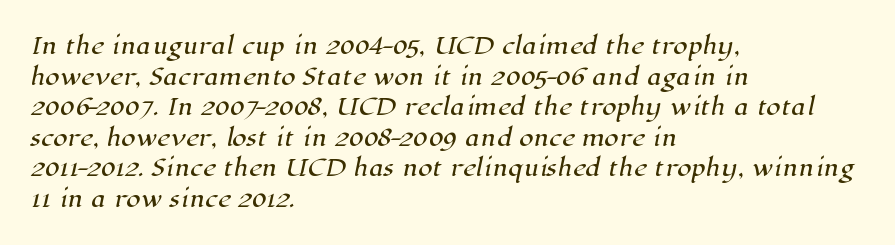
Just letters on the line, the space beneath them empty. Horizontal bands of white between lines are of average thickness. The paragraph shown leans on its left margin. The gaps between neighbouring characters are ordinary and unremarkable.
